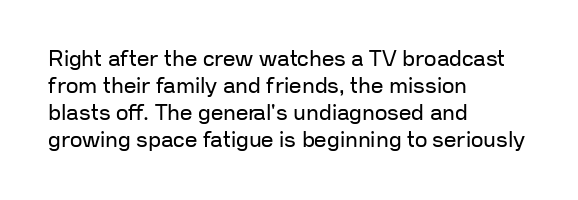
Q: Is the text bold? A: No.
Q: Is the text italic (slanted)? A: No, it is upright.
Q: Is the text underlined? A: No.
Q: How is the paragraph aligned? A: Left-aligned.
Q: Is the spacing between letters normal or unusually wide? A: Normal.
